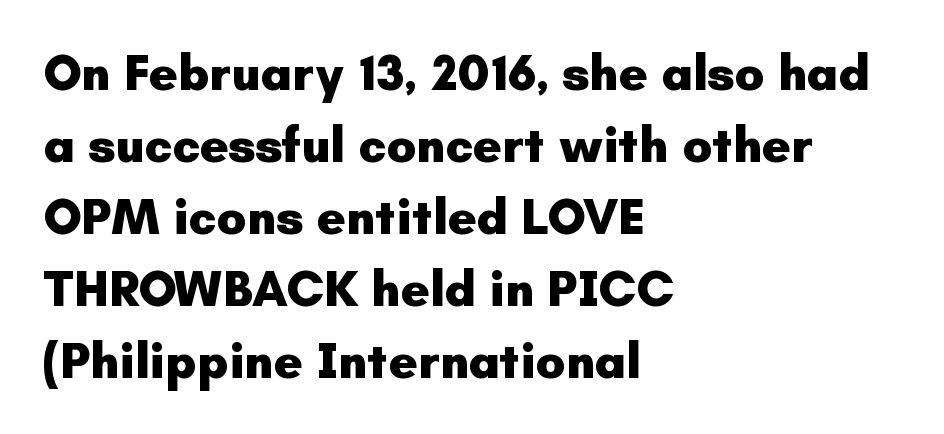
{"serif": "no", "italic": "no", "bold": "yes", "weight": "heavy", "width": "normal", "stroke_contrast": "low", "x_height": "small", "monospaced": "no", "underline": "no", "align": "left", "line_spacing": "normal", "line_spacing_ratio": 1.44, "letter_spacing": "normal", "letter_spacing_em": 0.0, "glyph_px": 50}
